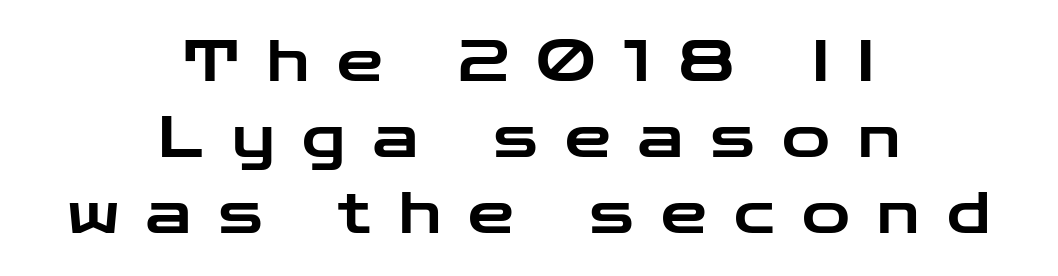
A normal amount of white space separates one row of letters from the next. Type without underlining. Unlike a traditional serif, this face leaves its strokes unadorned. Do the characters align in a grid? No, the font is proportional. The letters stand straight up with perfectly vertical stems.
